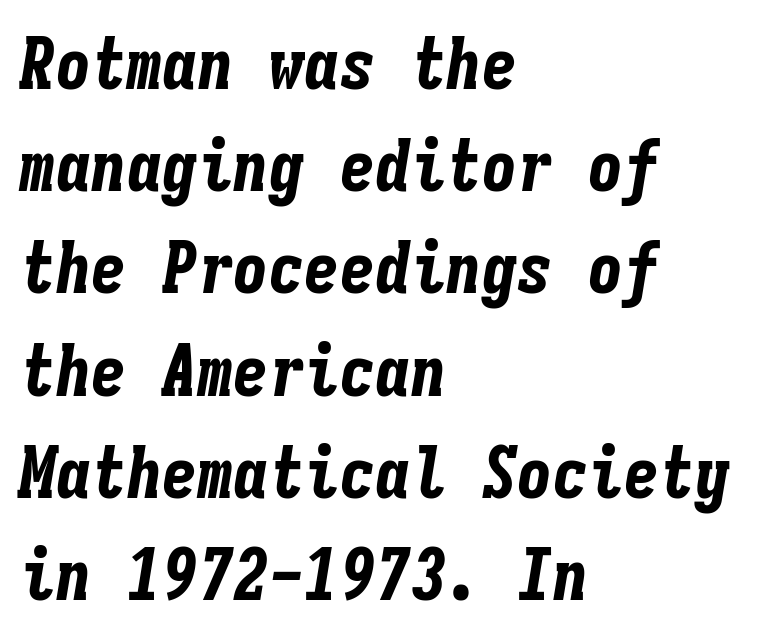
If you measured baseline to baseline, you'd find a middling distance. Posture: slanted. A clean baseline with only descenders dipping below it. These lines are rendered in a fixed-pitch font.
